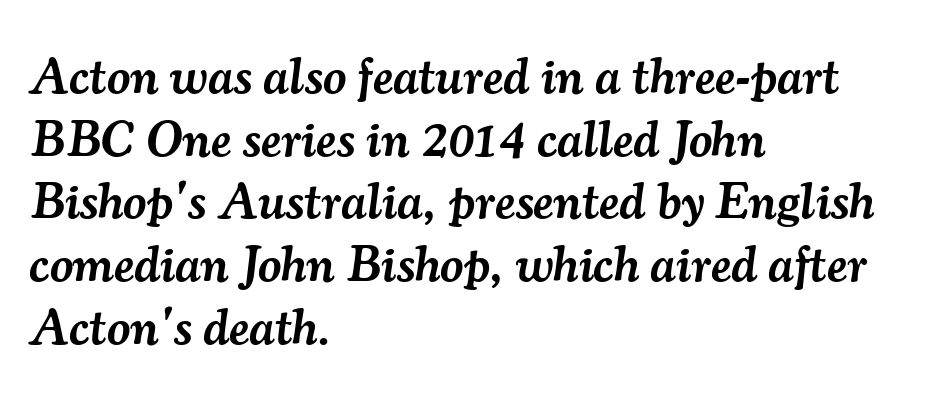
These lines are rendered in a variable-pitch font. Descenders hang freely into open space. The lettering tilts uniformly, giving the passage an italic look. Look at the stroke-to-counter ratio: somewhat heavy, a semibold.
